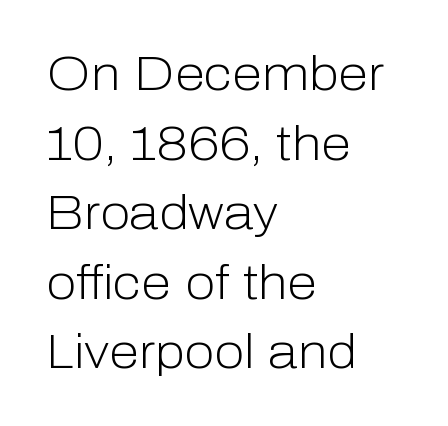
If you drew a line through each stem, it would be perfectly vertical. The vertical gap from one line to the next is medium. Standard letterfit; no display-style spreading of the glyphs. Letterform terminals end flat and unadorned throughout the passage. One-word summary of the alignment: left. Glance below the letters and you will spot only blank space.
